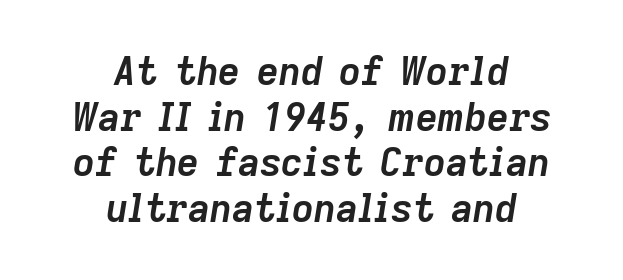
The image shows 38 px semibold type, italic (leaning right); set centered, line spacing 1.2x, normal letter spacing, not underlined; low stroke contrast and a medium x-height.
